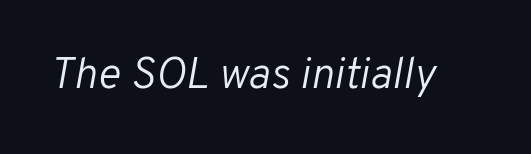
{"italic": "yes", "lean": "right", "slant_degrees": 10, "bold": "no", "weight": "light", "width": "normal", "stroke_contrast": "low", "x_height": "medium", "monospaced": "no", "underline": "no", "letter_spacing": "normal", "letter_spacing_em": 0.0, "glyph_px": 44}
